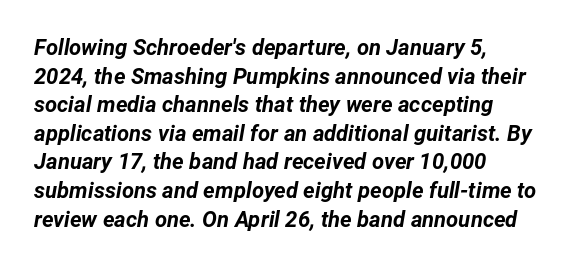
Students, note that the glyphs here touch the page at normal intervals. Pretty heavy lettering here — definitely bold. Casual observation: everything's shoved over to the left. The whole block is typeset with a tilt.
